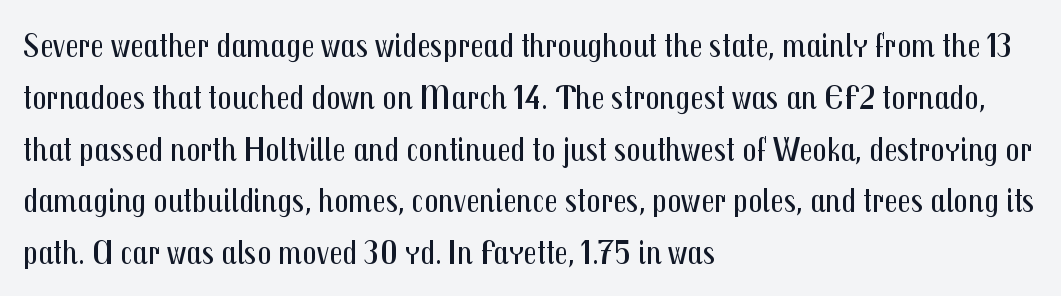
The image shows 35 px regular-weight, condensed sans-serif type, upright; set left-aligned, normal line spacing (1.48x), normal letter spacing, not underlined; medium stroke contrast and a medium x-height.
